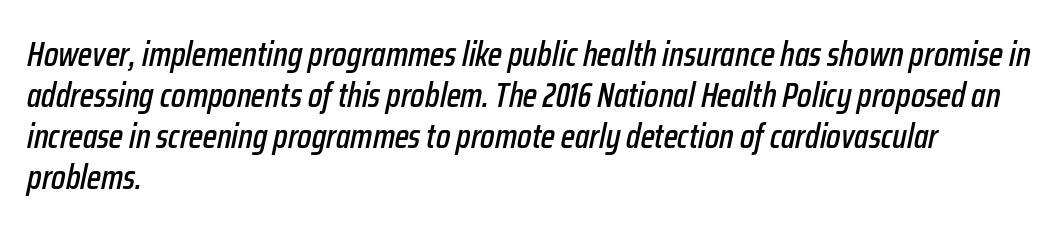
Varying glyph widths throughout — classic text-font behaviour. Horizontal alignment here is leftward, the default for most running prose. The whole block is typeset with a tilt. Clear beneath every line of the passage. Does extra space separate the letters? No, they use regular spacing.
